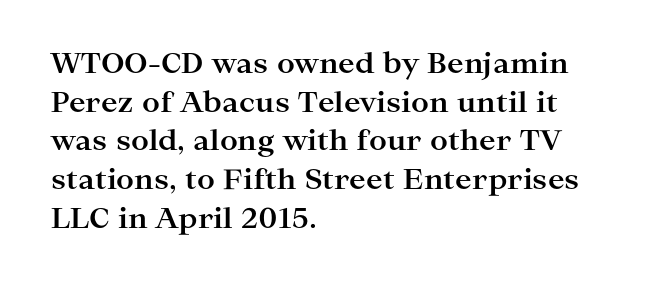
Vertical strokes here are truly vertical. Any mark beneath the type? The region is blank. What weight is shown? A full bold with thick strokes. Here the designer chose a conventional face with non-uniform glyph widths.
